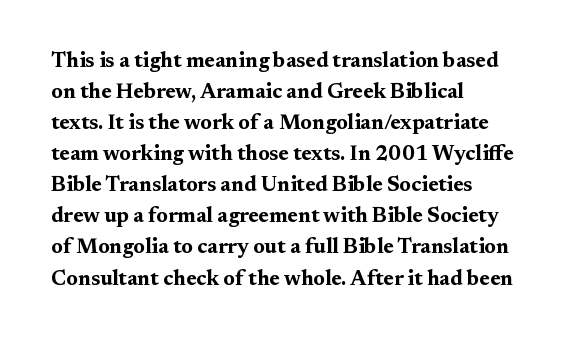
{"italic": "no", "bold": "yes", "underline": "no", "align": "left", "line_spacing": "normal", "line_spacing_ratio": 1.48, "letter_spacing": "normal", "letter_spacing_em": 0.0, "glyph_px": 21}
